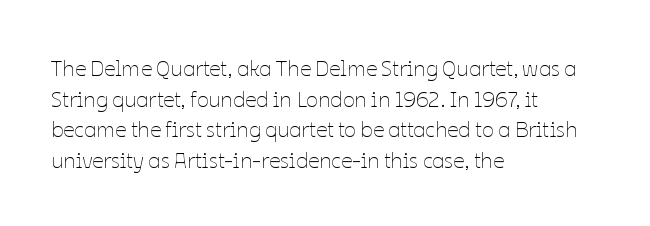
{"italic": "no", "bold": "no", "underline": "no", "align": "left", "line_spacing": "normal", "line_spacing_ratio": 1.39, "letter_spacing": "normal", "letter_spacing_em": 0.0, "glyph_px": 22}
